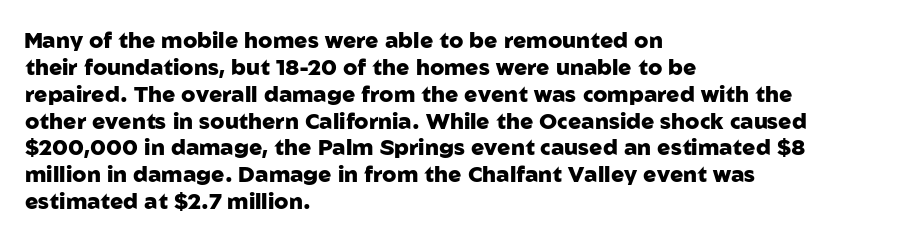
{"italic": "no", "bold": "yes", "underline": "no", "align": "left", "line_spacing_ratio": 1.22, "letter_spacing": "normal", "letter_spacing_em": 0.0, "glyph_px": 22}
